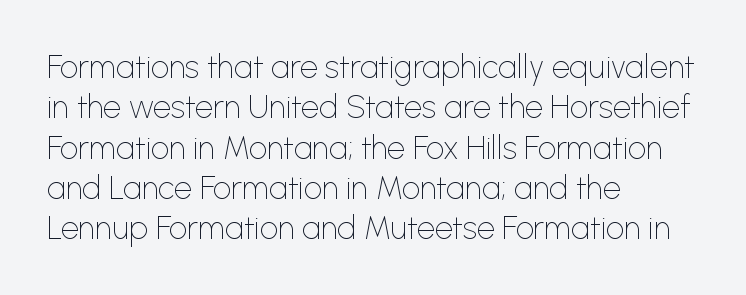
Successive baselines arrive at the customary interval. What stands out about the letter spacing? Nothing — it is the standard amount. Tall strokes in this sample are plumb rather than angled. The passage shown is typed in a proportional face where columns would drift. Layout note: lines flush left.
